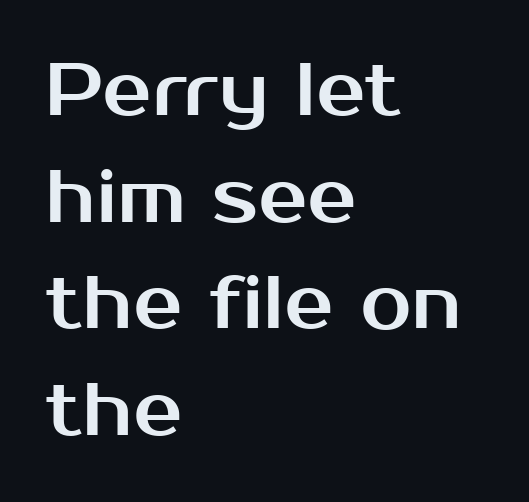
{"serif": "no", "italic": "no", "width": "normal", "stroke_contrast": "medium", "x_height": "medium", "monospaced": "no", "underline": "no", "align": "left", "line_spacing": "normal", "line_spacing_ratio": 1.44, "letter_spacing": "normal", "letter_spacing_em": 0.0, "glyph_px": 74}
